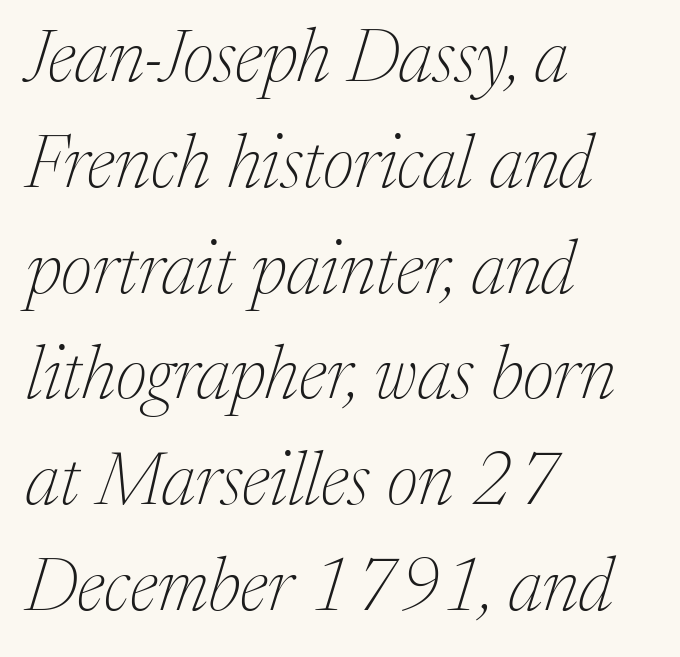
{"serif": "yes", "italic": "yes", "lean": "right", "slant_degrees": 17, "bold": "no", "weight": "thin", "width": "normal", "stroke_contrast": "medium", "x_height": "medium", "monospaced": "no", "underline": "no", "align": "left", "line_spacing": "normal", "line_spacing_ratio": 1.43, "letter_spacing": "normal", "letter_spacing_em": 0.0, "glyph_px": 74}
